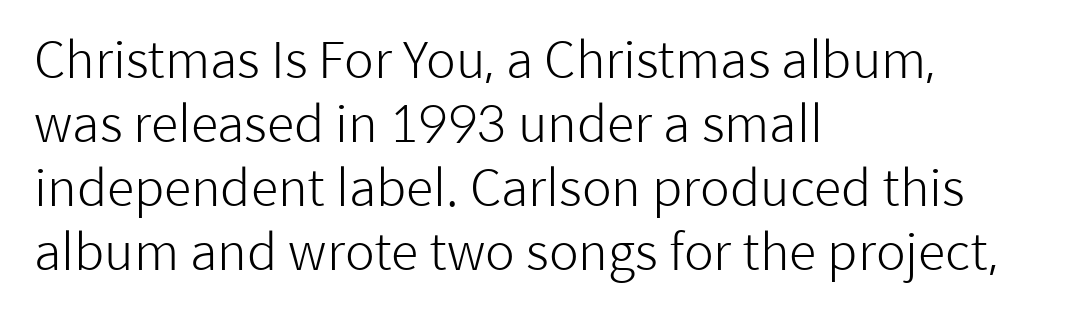
{"serif": "no", "italic": "no", "bold": "no", "weight": "light", "width": "normal", "stroke_contrast": "low", "x_height": "medium", "monospaced": "no", "underline": "no", "align": "left", "line_spacing": "normal", "line_spacing_ratio": 1.28, "letter_spacing": "normal", "letter_spacing_em": 0.0, "glyph_px": 50}
